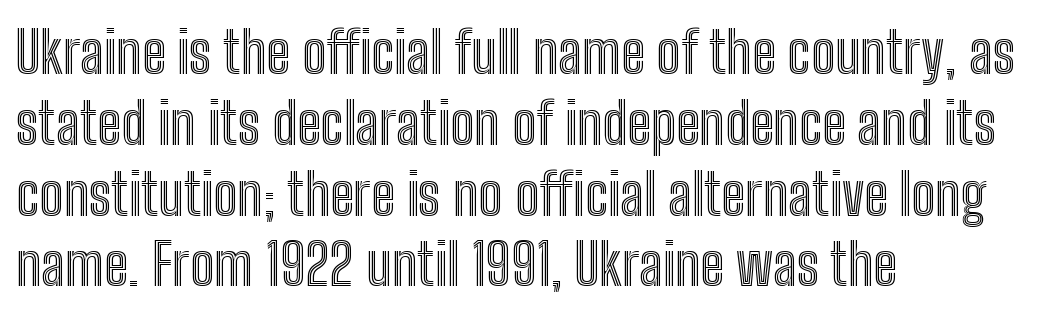
This sample has the flowing, uneven cadence of proportional lettering. Horizontally, the lines are justified to the leading edge only. Only glyphs here, with clear space below each row. This sample uses plain, unmodified letter spacing.
